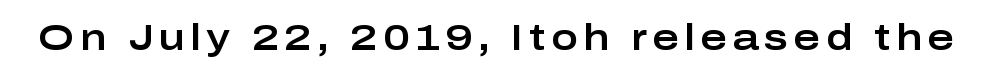
{"serif": "no", "italic": "no", "width": "wide", "stroke_contrast": "low", "x_height": "medium", "monospaced": "no", "underline": "no", "glyph_px": 36}
